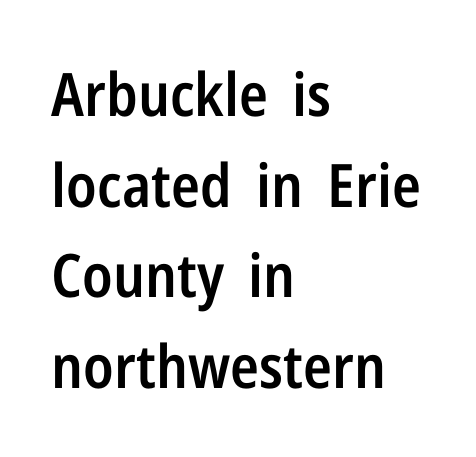
Q: Is the text bold? A: Semi-bold.
Q: Is the text italic (slanted)? A: No, it is upright.
Q: Is the typeface a serif or a sans-serif typeface? A: Sans-serif.
Q: Is the text underlined? A: No.
Q: How is the paragraph aligned? A: Left-aligned.
Q: Is the spacing between letters normal or unusually wide? A: Normal.
Q: Is the spacing between lines tight, normal or loose? A: Normal.
Q: Width (condensed, normal, or wide)? A: Condensed.
Q: Stroke contrast? A: Low.
Q: x-height? A: Medium.
Q: Monospaced? A: No.
